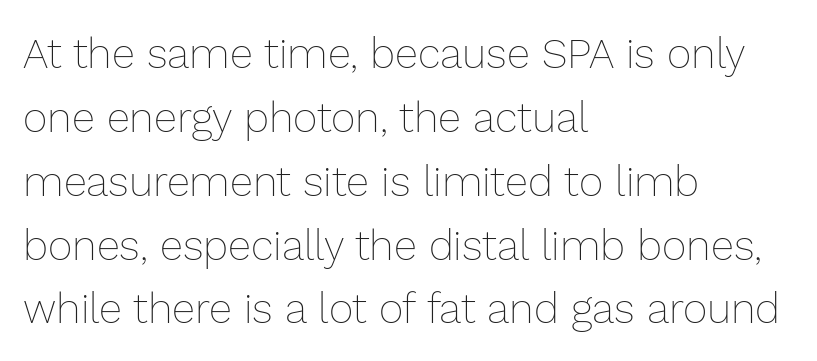
The image shows 42 px thin type, upright; set left-aligned, normal line spacing (1.52x), normal letter spacing, not underlined; low stroke contrast and a medium x-height.
